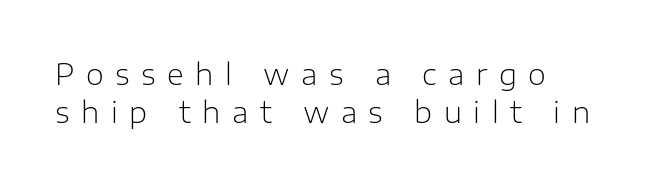
Q: Is the text bold? A: No.
Q: Is the text italic (slanted)? A: No, it is upright.
Q: Is the typeface a serif or a sans-serif typeface? A: Sans-serif.
Q: Is the text underlined? A: No.
Q: How is the paragraph aligned? A: Left-aligned.
Q: Is the spacing between letters normal or unusually wide? A: Unusually wide.
Q: Is the spacing between lines tight, normal or loose? A: Normal.
Q: Width (condensed, normal, or wide)? A: Normal.
Q: Stroke contrast? A: Low.
Q: x-height? A: Medium.
Q: Monospaced? A: No.
